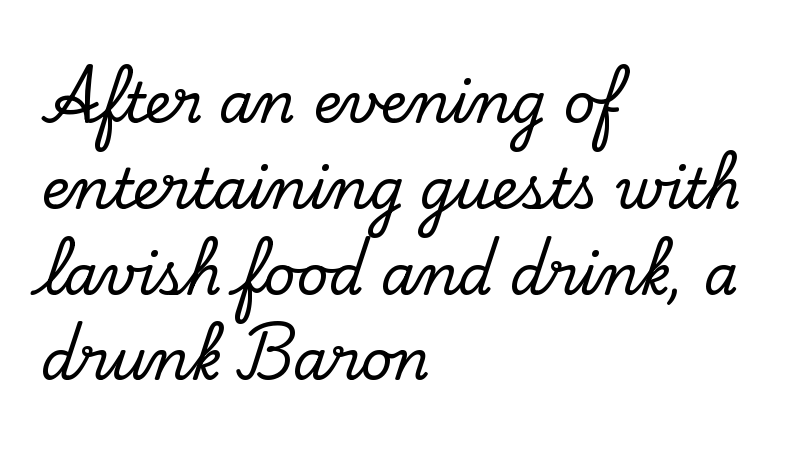
{"serif": "yes", "width": "normal", "stroke_contrast": "low", "x_height": "small", "monospaced": "no", "underline": "no", "align": "left", "line_spacing": "normal", "line_spacing_ratio": 1.56, "letter_spacing": "normal", "letter_spacing_em": 0.0, "glyph_px": 55}
